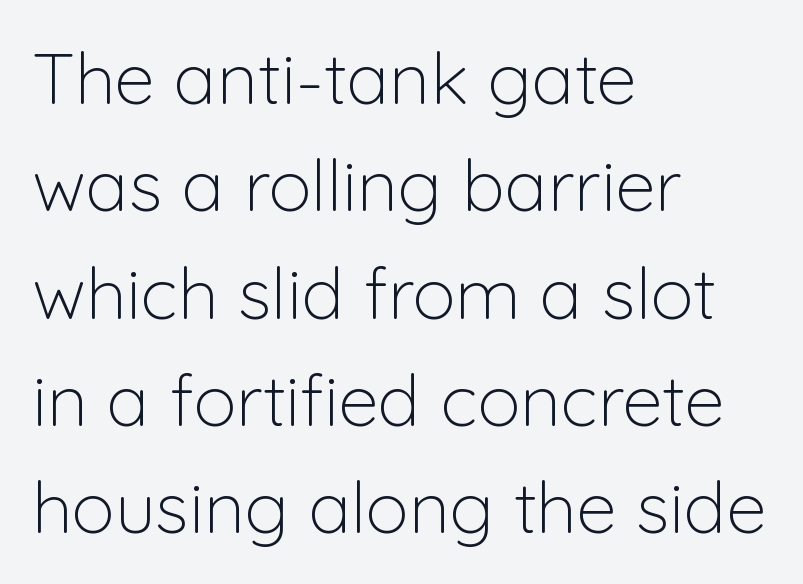
The image shows 72 px light sans-serif type, upright; set left-aligned, normal line spacing (1.49x), normal letter spacing, not underlined; low stroke contrast and a medium x-height.
